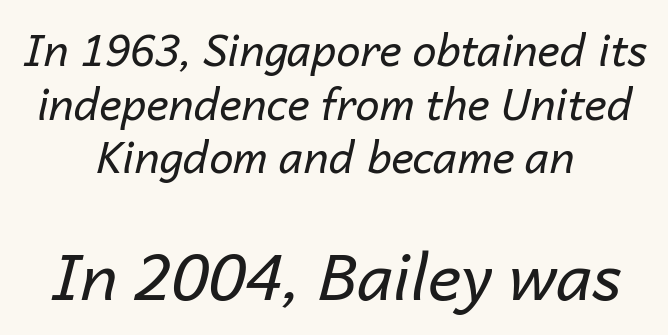
{"italic": "yes", "lean": "right", "slant_degrees": 14, "bold": "no", "weight": "regular", "width": "normal", "stroke_contrast": "low", "x_height": "medium", "monospaced": "no", "underline": "no", "align": "center", "line_spacing": "normal", "line_spacing_ratio": 1.25, "letter_spacing": "normal", "letter_spacing_em": 0.0, "larger_block": "second", "size_ratio": 1.49, "glyph_px": 64}
